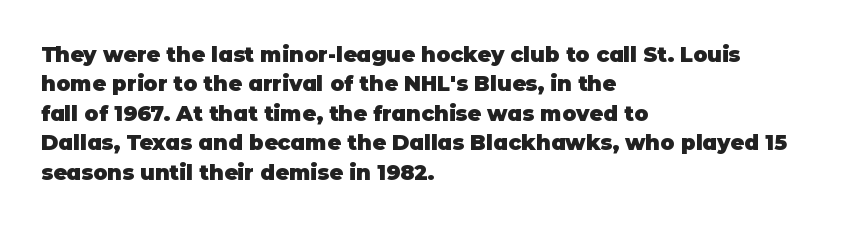
The image shows 21 px bold type, upright; set left-aligned, normal line spacing (1.4x), normal letter spacing, not underlined.
